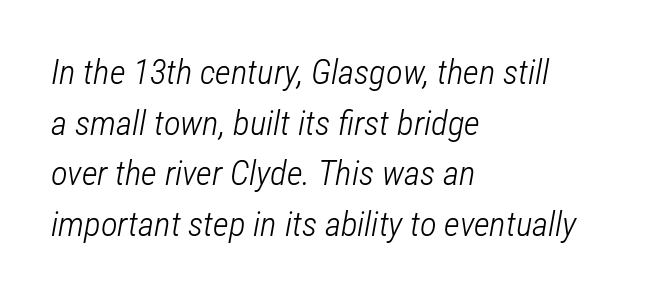
Nobody touched the tracking dial on this one. Do the characters align in a grid? No, the font is proportional. Tall strokes in this sample are angled rather than plumb. Horizontally, the lines are justified to the leading edge only.
